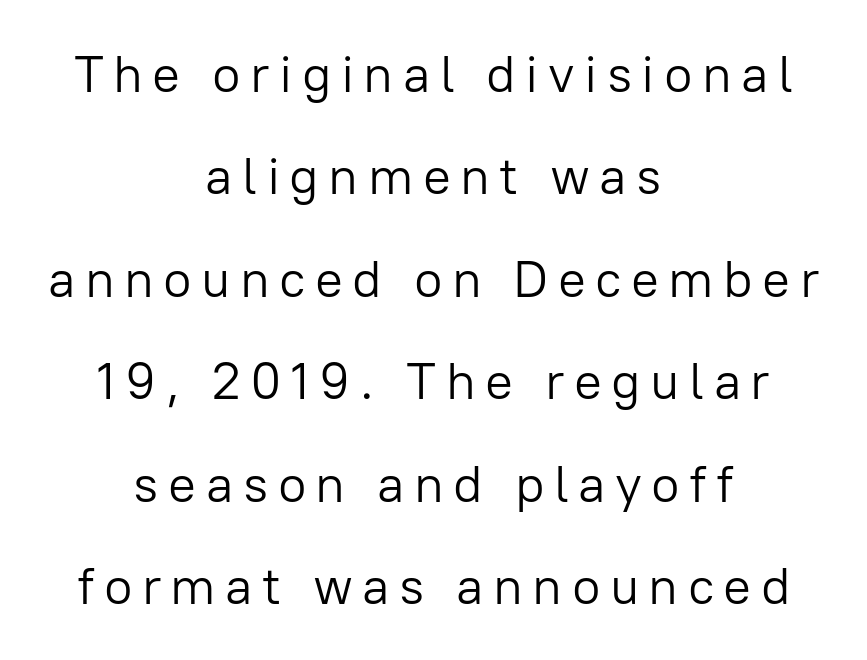
{"serif": "no", "italic": "no", "bold": "no", "weight": "light", "width": "normal", "stroke_contrast": "low", "x_height": "medium", "monospaced": "no", "underline": "no", "align": "center", "line_spacing": "loose", "line_spacing_ratio": 1.97, "glyph_px": 52}
